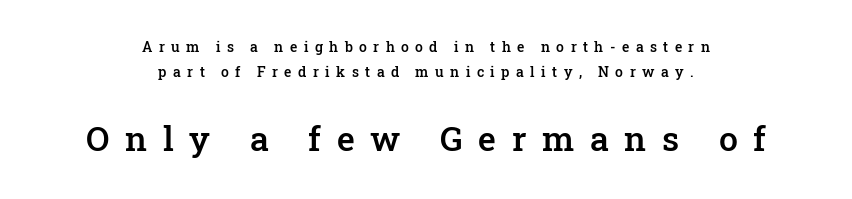
Q: Is the text bold? A: Semi-bold.
Q: Is the text italic (slanted)? A: No, it is upright.
Q: Is the typeface a serif or a sans-serif typeface? A: Serif.
Q: Is the text underlined? A: No.
Q: How is the paragraph aligned? A: Centered.
Q: Is the spacing between letters normal or unusually wide? A: Unusually wide.
Q: Which block of text is set in a larger size, the first (top) or the second (bottom)? A: The second (bottom) one.
Q: Width (condensed, normal, or wide)? A: Normal.
Q: Stroke contrast? A: Low.
Q: x-height? A: Medium.
Q: Monospaced? A: No.
